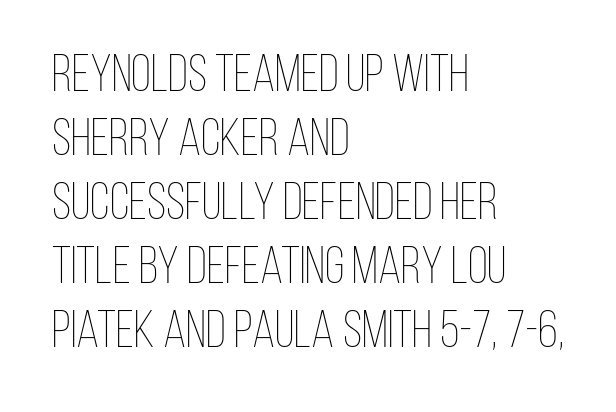
The image shows 52 px thin, condensed type, upright; set left-aligned, line spacing 1.23x, normal letter spacing, not underlined; low stroke contrast and a large x-height.
